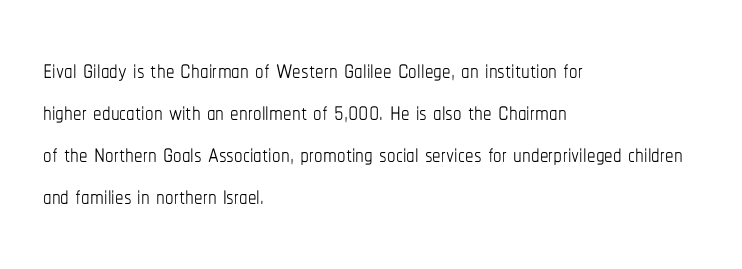
{"italic": "no", "bold": "no", "weight": "thin", "width": "condensed", "stroke_contrast": "low", "x_height": "medium", "monospaced": "no", "underline": "no", "align": "left", "line_spacing_ratio": 1.24, "letter_spacing": "normal", "letter_spacing_em": 0.0, "glyph_px": 34}
